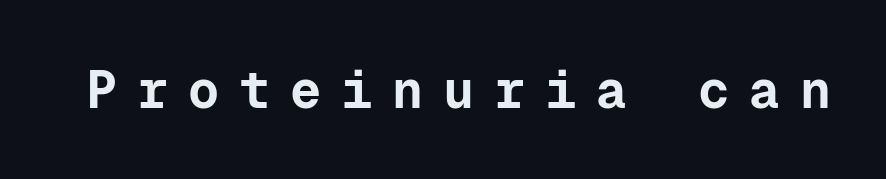
{"serif": "no", "italic": "no", "bold": "yes", "weight": "bold", "width": "normal", "stroke_contrast": "low", "x_height": "medium", "monospaced": "yes", "underline": "no", "letter_spacing": "wide", "letter_spacing_em": 0.38, "glyph_px": 52}
